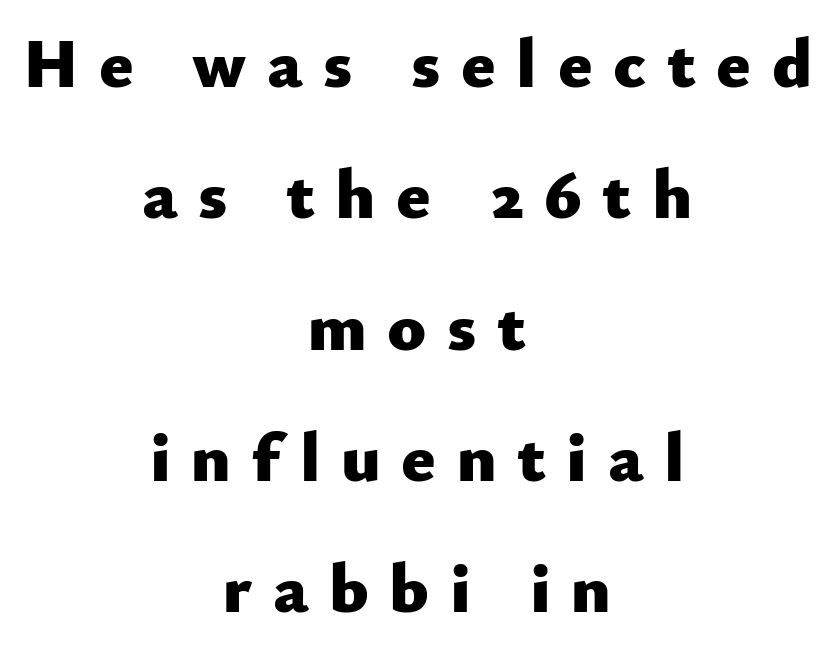
Q: Is the text bold? A: Yes.
Q: Is the text italic (slanted)? A: No, it is upright.
Q: Is the typeface a serif or a sans-serif typeface? A: Sans-serif.
Q: Is the text underlined? A: No.
Q: How is the paragraph aligned? A: Centered.
Q: Is the spacing between letters normal or unusually wide? A: Unusually wide.
Q: Width (condensed, normal, or wide)? A: Normal.
Q: Stroke contrast? A: Low.
Q: x-height? A: Small.
Q: Monospaced? A: No.
